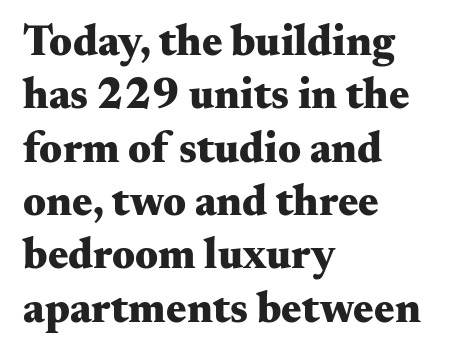
The image shows 43 px heavy, wide serif type, upright; set left-aligned, line spacing 1.24x, normal letter spacing, not underlined; medium stroke contrast and a small x-height.
